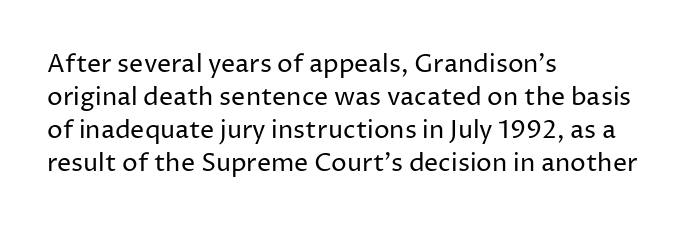
The setting favours the left margin, as ordinary paragraphs usually do. The letters stand upright; this is a roman face. Does the leading feel generous? No, just average. The passage shown has conventional tracking throughout. Each stroke keeps to a modest, everyday thickness or less.
